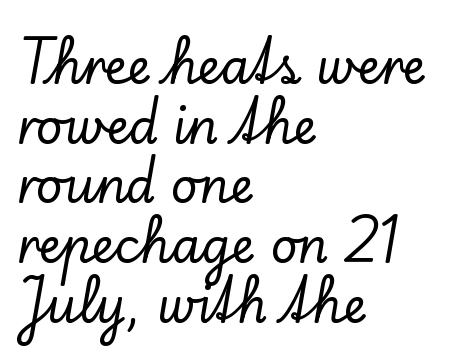
Q: Is the text italic (slanted)? A: Yes.
Q: Is the typeface a serif or a sans-serif typeface? A: Serif.
Q: Is the text underlined? A: No.
Q: How is the paragraph aligned? A: Left-aligned.
Q: Is the spacing between letters normal or unusually wide? A: Normal.
Q: Is the spacing between lines tight, normal or loose? A: Normal.
Q: Width (condensed, normal, or wide)? A: Normal.
Q: Stroke contrast? A: Low.
Q: x-height? A: Small.
Q: Monospaced? A: No.
